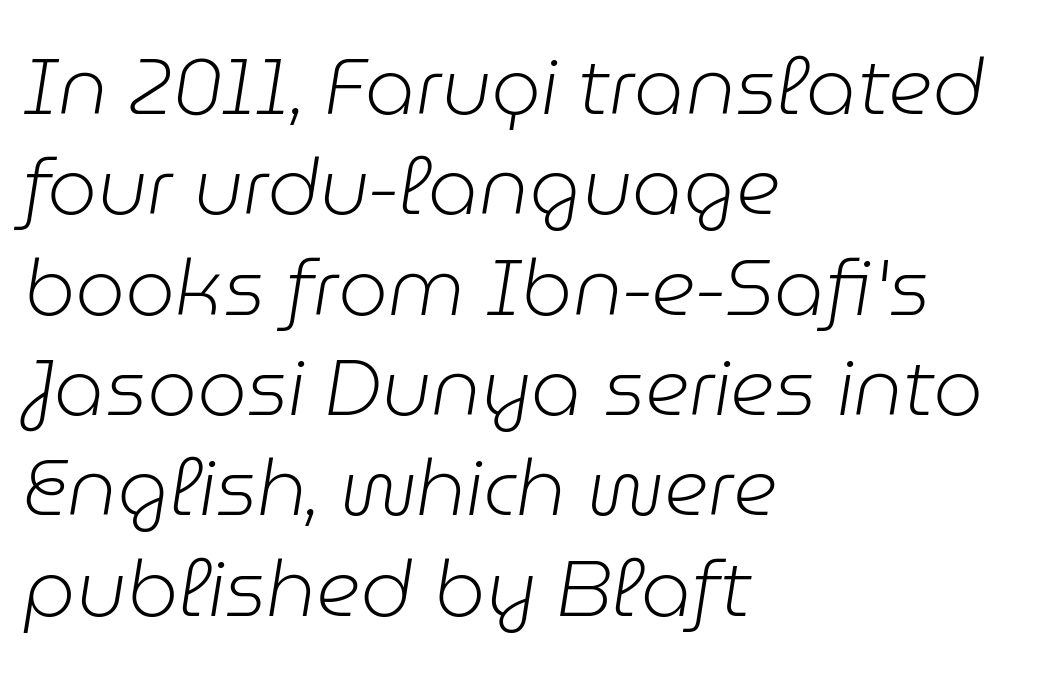
The image shows 79 px light type, italic (leaning right); set left-aligned, normal line spacing (1.27x), normal letter spacing, not underlined; low stroke contrast and a medium x-height.
